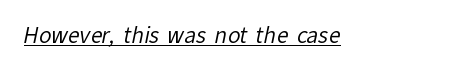
The image shows 21 px text type; set normal letter spacing, underlined.
